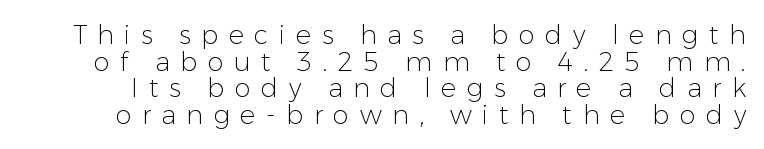
Q: Is the text bold? A: No.
Q: Is the text italic (slanted)? A: No, it is upright.
Q: Is the text underlined? A: No.
Q: Is the spacing between letters normal or unusually wide? A: Unusually wide.
Q: Is the spacing between lines tight, normal or loose? A: Tight.
